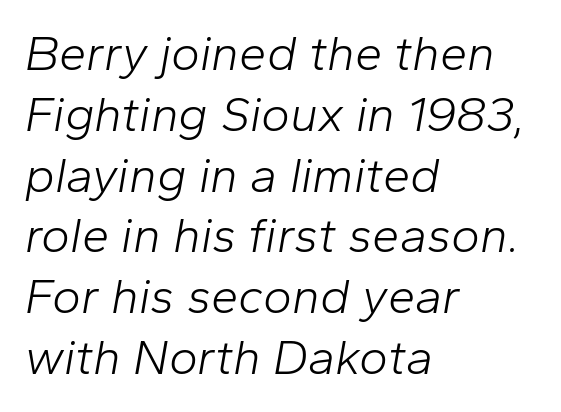
{"italic": "yes", "lean": "right", "slant_degrees": 10, "bold": "no", "weight": "light", "width": "normal", "stroke_contrast": "low", "x_height": "medium", "monospaced": "no", "underline": "no", "align": "left", "line_spacing_ratio": 1.24, "letter_spacing": "normal", "letter_spacing_em": 0.0, "glyph_px": 49}
